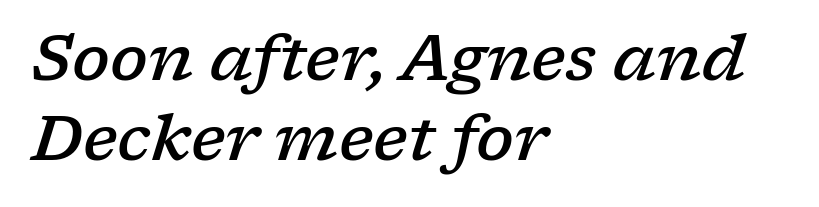
Summary of weight: moderately heavy, a semibold. The paragraph has a hard left edge and a soft right edge. Vertical spacing — default. This rendering leaves character spacing at its baseline value. Slanted lettering throughout.
